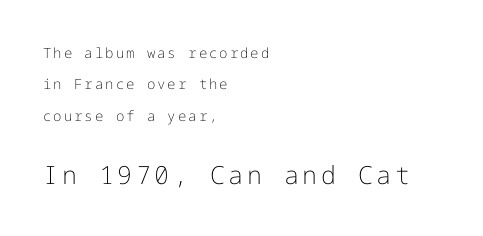
The image shows 25 px text type, upright; set left-aligned, loose line spacing (2.25x), not underlined; the second (bottom) block is 1.79x larger.
